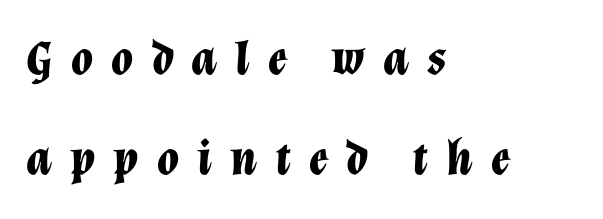
Only glyphs here, with clear space below each row. These lines were composed using italics. The lines in this sample share a left origin and differ only in where they stop. Look at the stroke-to-counter ratio: heavy, a bold.
